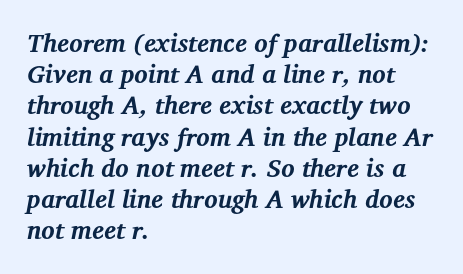
The image shows 25 px bold type, italic (leaning right); set left-aligned, normal line spacing (1.25x), normal letter spacing, not underlined.
